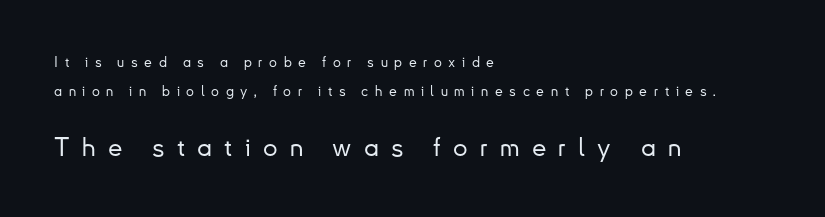
Visually, the bottom section dominates because its glyphs are scaled up. Reading down the block, your eye returns to a fixed left position each line. This is the regular roman posture of the typeface. Substantial extra tracking has been applied to these lines.
